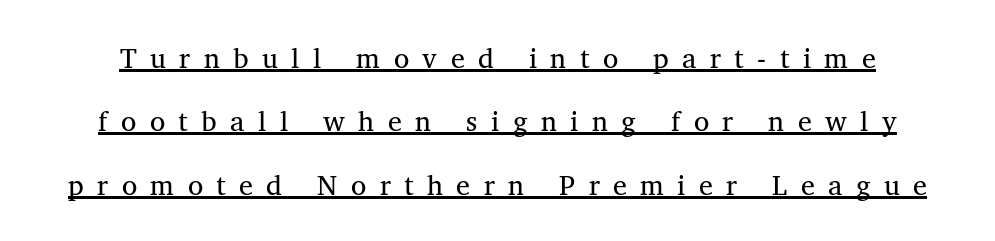
{"serif": "yes", "italic": "no", "bold": "no", "weight": "regular", "width": "normal", "stroke_contrast": "medium", "x_height": "medium", "monospaced": "no", "underline": "yes", "line_spacing": "loose", "line_spacing_ratio": 2.26, "letter_spacing": "wide", "letter_spacing_em": 0.48, "glyph_px": 28}
